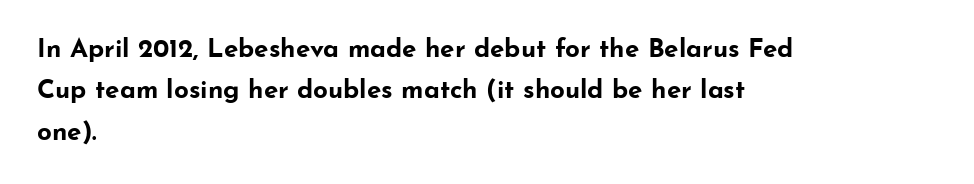
Q: Is the text bold? A: Yes.
Q: Is the text italic (slanted)? A: No, it is upright.
Q: Is the text underlined? A: No.
Q: How is the paragraph aligned? A: Left-aligned.
Q: Is the spacing between letters normal or unusually wide? A: Normal.
Q: Is the spacing between lines tight, normal or loose? A: Normal.
